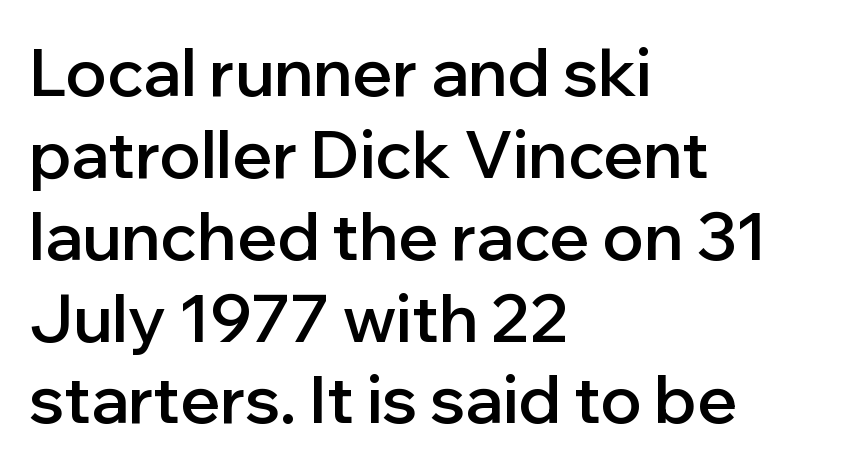
{"serif": "no", "italic": "no", "bold": "semi", "weight": "semibold", "width": "normal", "stroke_contrast": "low", "x_height": "medium", "monospaced": "no", "underline": "no", "align": "left", "line_spacing_ratio": 1.24, "letter_spacing": "normal", "letter_spacing_em": 0.0, "glyph_px": 66}
